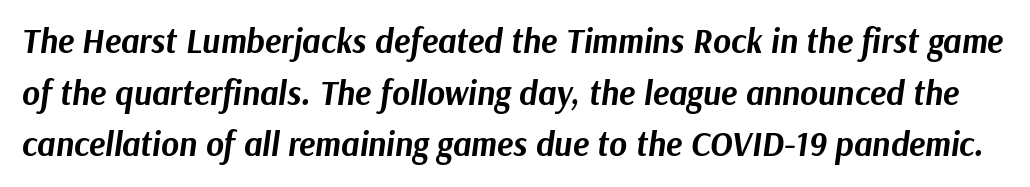
Q: Is the text bold? A: Yes.
Q: Is the text italic (slanted)? A: Yes, it leans right by about 9 degrees.
Q: Is the text underlined? A: No.
Q: Is the spacing between letters normal or unusually wide? A: Normal.
Q: Is the spacing between lines tight, normal or loose? A: Normal.
Q: Width (condensed, normal, or wide)? A: Normal.
Q: Stroke contrast? A: Medium.
Q: x-height? A: Medium.
Q: Monospaced? A: No.
